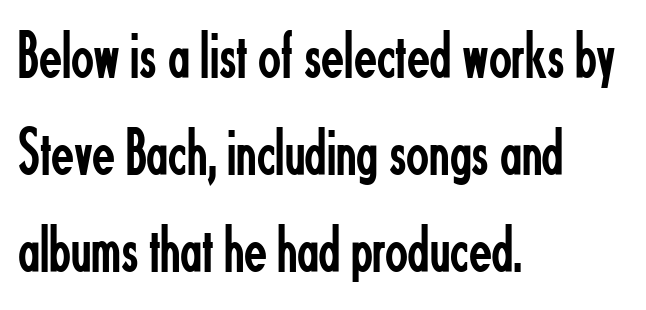
These lines were composed using upright roman letters. The letterforms sit at book weight or below. In CSS terms this would be text-align: left. Type style note: lacks serifs. Honestly, there is no underline to notice here at all. The vertical gap from one line to the next is medium.
